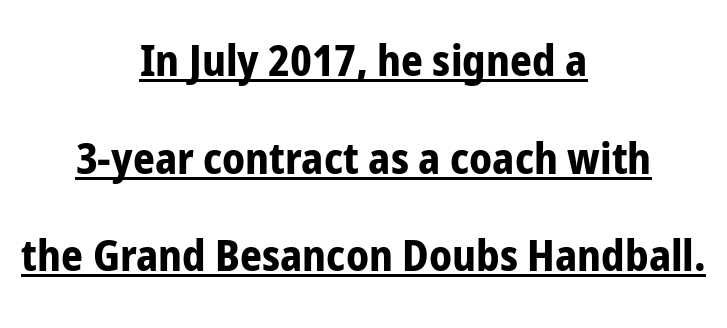
{"serif": "no", "italic": "no", "bold": "yes", "weight": "bold", "width": "condensed", "stroke_contrast": "low", "x_height": "medium", "monospaced": "no", "underline": "yes", "align": "center", "line_spacing": "loose", "line_spacing_ratio": 2.27, "letter_spacing": "normal", "letter_spacing_em": 0.0, "glyph_px": 43}
